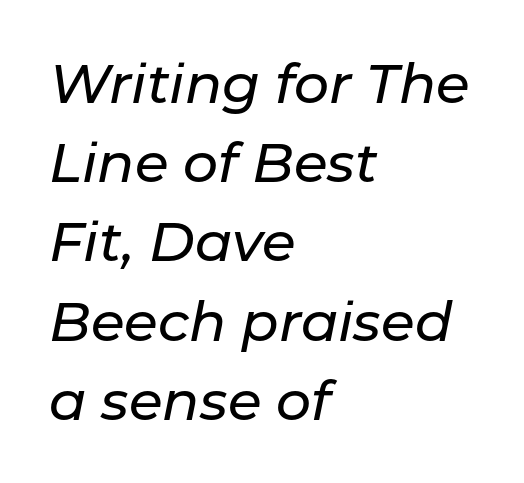
{"italic": "yes", "lean": "right", "slant_degrees": 11, "width": "normal", "stroke_contrast": "low", "x_height": "medium", "monospaced": "no", "underline": "no", "align": "left", "line_spacing": "normal", "line_spacing_ratio": 1.44, "letter_spacing": "normal", "letter_spacing_em": 0.0, "glyph_px": 55}
